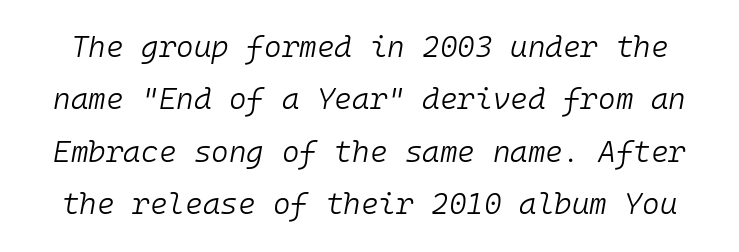
Is the stroke heavy? The answer is a plain regular-or-lighter. Honestly, the letter spacing is just normal — you wouldn't notice it. Tall strokes in this sample are angled rather than plumb. The passage shown is not underscored anywhere.
